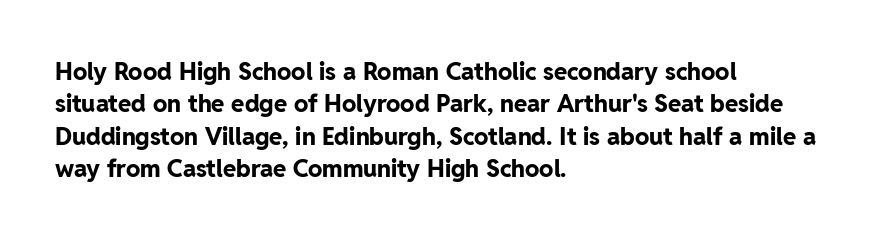
Q: Is the text bold? A: Yes.
Q: Is the text italic (slanted)? A: No, it is upright.
Q: Is the text underlined? A: No.
Q: How is the paragraph aligned? A: Left-aligned.
Q: Is the spacing between letters normal or unusually wide? A: Normal.
Q: Is the spacing between lines tight, normal or loose? A: Normal.
